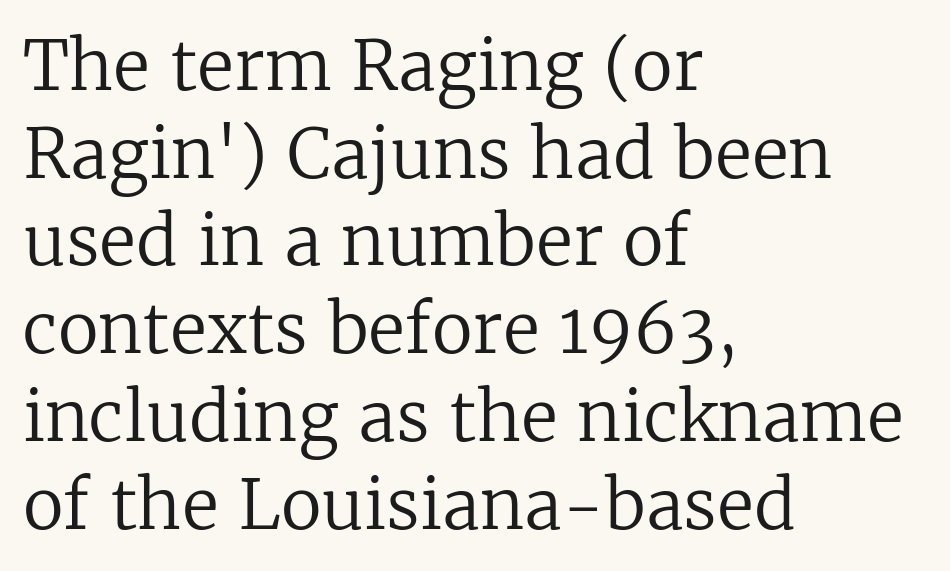
Q: Is the text bold? A: No.
Q: Is the text italic (slanted)? A: No, it is upright.
Q: Is the typeface a serif or a sans-serif typeface? A: Serif.
Q: Is the text underlined? A: No.
Q: How is the paragraph aligned? A: Left-aligned.
Q: Is the spacing between letters normal or unusually wide? A: Normal.
Q: Is the spacing between lines tight, normal or loose? A: Normal.
Q: Width (condensed, normal, or wide)? A: Normal.
Q: Stroke contrast? A: Low.
Q: x-height? A: Medium.
Q: Monospaced? A: No.
